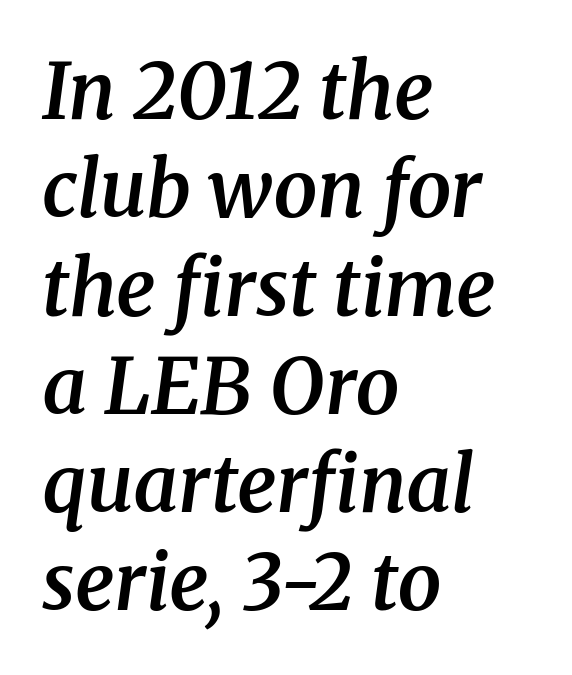
{"serif": "yes", "italic": "yes", "lean": "right", "slant_degrees": 8, "bold": "semi", "weight": "semibold", "width": "normal", "stroke_contrast": "medium", "x_height": "medium", "monospaced": "no", "underline": "no", "align": "left", "line_spacing": "normal", "line_spacing_ratio": 1.26, "letter_spacing": "normal", "letter_spacing_em": 0.0, "glyph_px": 78}
